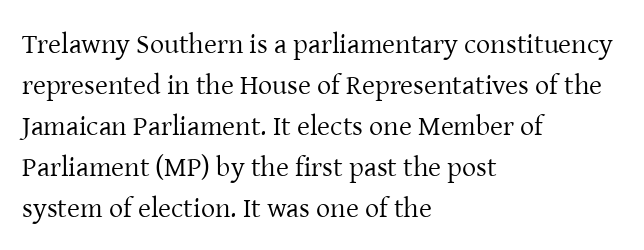
Q: Is the text bold? A: No.
Q: Is the text italic (slanted)? A: No, it is upright.
Q: Is the typeface a serif or a sans-serif typeface? A: Serif.
Q: Is the text underlined? A: No.
Q: How is the paragraph aligned? A: Left-aligned.
Q: Is the spacing between letters normal or unusually wide? A: Normal.
Q: Is the spacing between lines tight, normal or loose? A: Normal.
Q: Width (condensed, normal, or wide)? A: Normal.
Q: Stroke contrast? A: Low.
Q: x-height? A: Medium.
Q: Monospaced? A: No.
